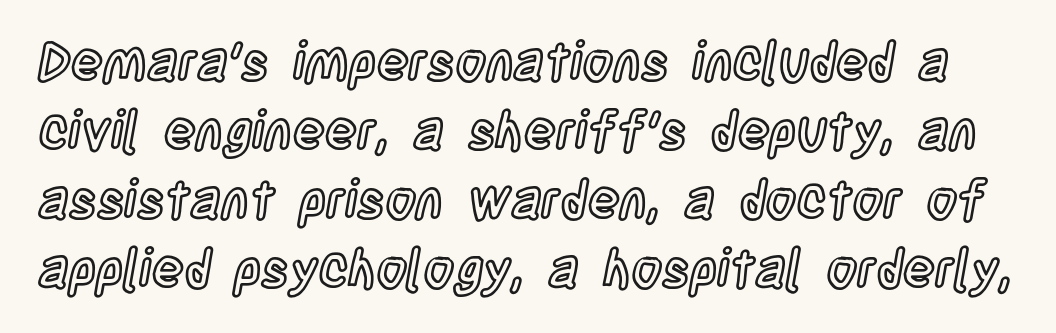
{"width": "condensed", "x_height": "large", "monospaced": "no", "underline": "no", "line_spacing": "normal", "line_spacing_ratio": 1.3, "letter_spacing": "normal", "letter_spacing_em": 0.0, "glyph_px": 53}
